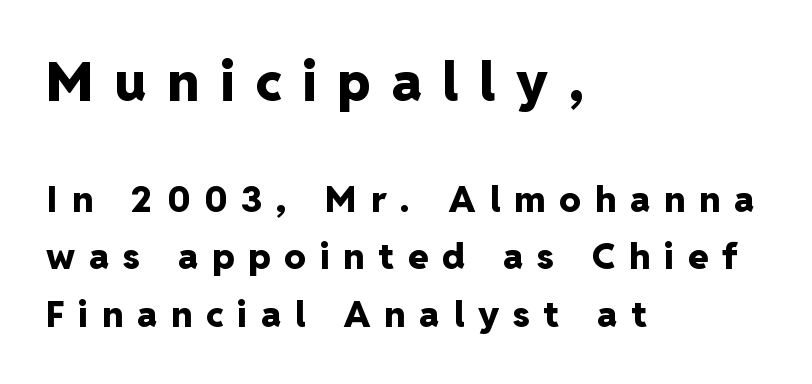
{"serif": "no", "italic": "no", "bold": "yes", "weight": "heavy", "width": "normal", "stroke_contrast": "low", "x_height": "medium", "monospaced": "no", "underline": "no", "align": "left", "line_spacing": "normal", "line_spacing_ratio": 1.59, "letter_spacing": "wide", "letter_spacing_em": 0.39, "larger_block": "first", "size_ratio": 1.5, "glyph_px": 54}
